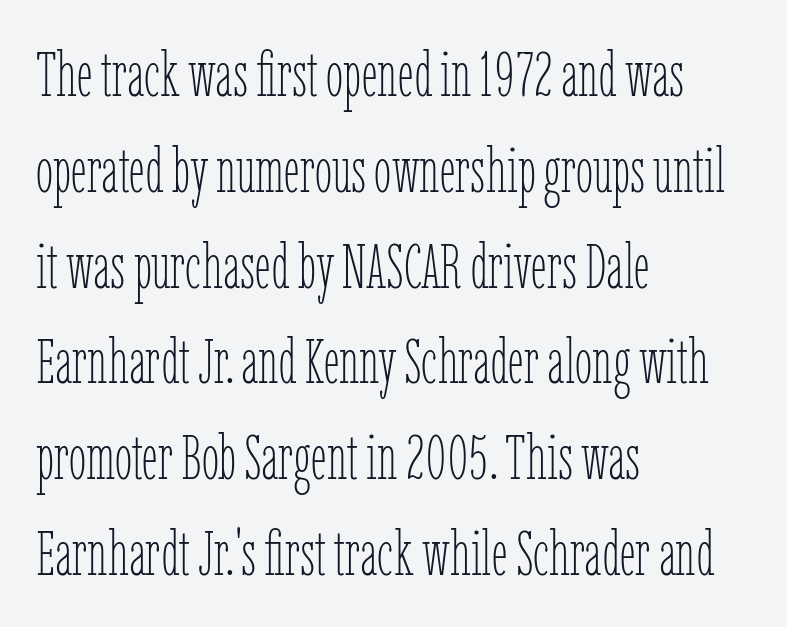
The image shows 63 px thin, condensed type, upright; set left-aligned, normal line spacing (1.52x), normal letter spacing, not underlined; low stroke contrast and a medium x-height.
